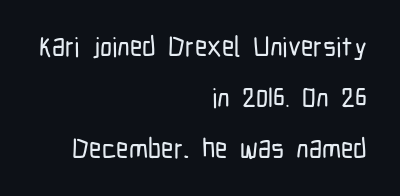
A roman cut, with each character standing at attention. Characters follow at the spacing the type designer built in. These lines are set flush right with a ragged left edge. Glance below the letters and you will spot only blank space.
